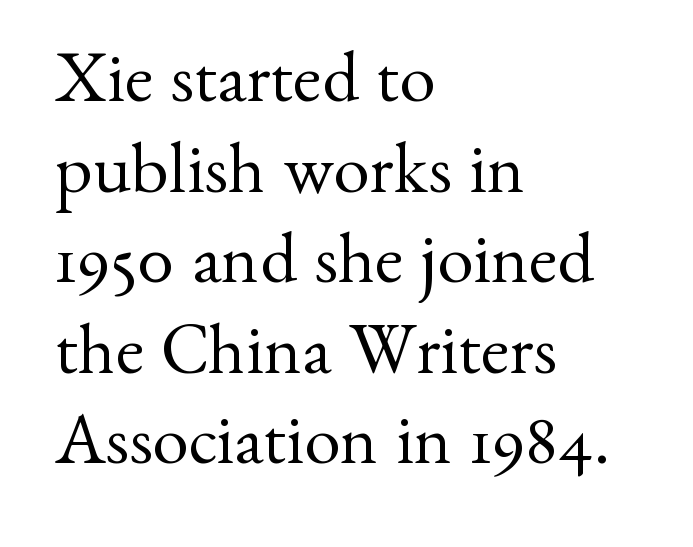
{"serif": "yes", "italic": "no", "bold": "no", "weight": "regular", "width": "normal", "stroke_contrast": "medium", "x_height": "small", "monospaced": "no", "underline": "no", "align": "left", "line_spacing_ratio": 1.24, "letter_spacing": "normal", "letter_spacing_em": 0.0, "glyph_px": 73}
